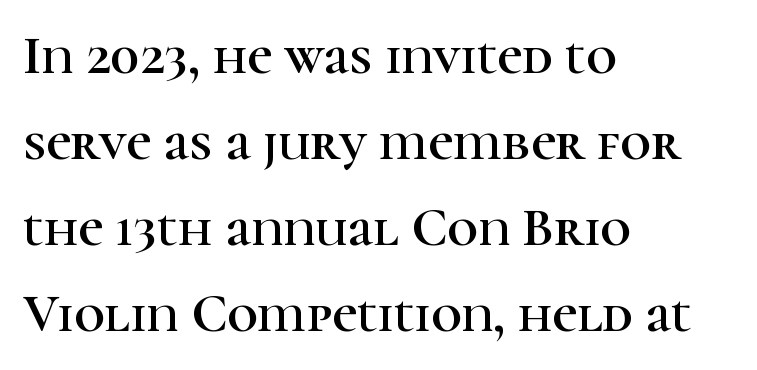
Is there much room between lines? A standard amount, neither cramped nor airy. Posture: straight, roman, zero tilt. Between one letter and the next there's only the usual sliver of space. Check the space under the baseline: it is left empty. Layout note: lines flush left.
